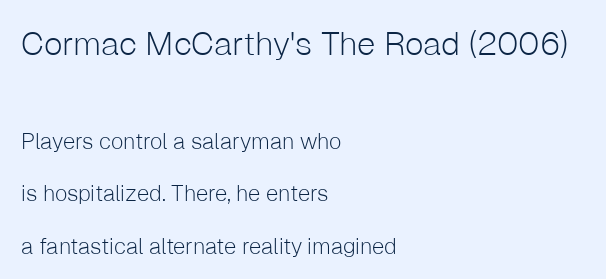
{"serif": "no", "italic": "no", "bold": "no", "weight": "light", "width": "normal", "stroke_contrast": "low", "x_height": "medium", "monospaced": "no", "underline": "no", "align": "left", "line_spacing": "loose", "line_spacing_ratio": 2.38, "letter_spacing": "normal", "letter_spacing_em": 0.0, "larger_block": "first", "size_ratio": 1.5, "glyph_px": 33}
